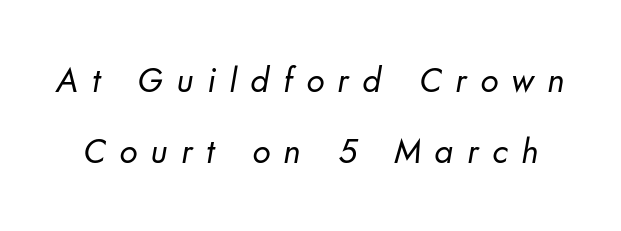
The image shows 34 px regular-weight sans-serif type; set loose line spacing (2.08x), unusually wide letter spacing (+0.4 em), not underlined; low stroke contrast and a small x-height.
